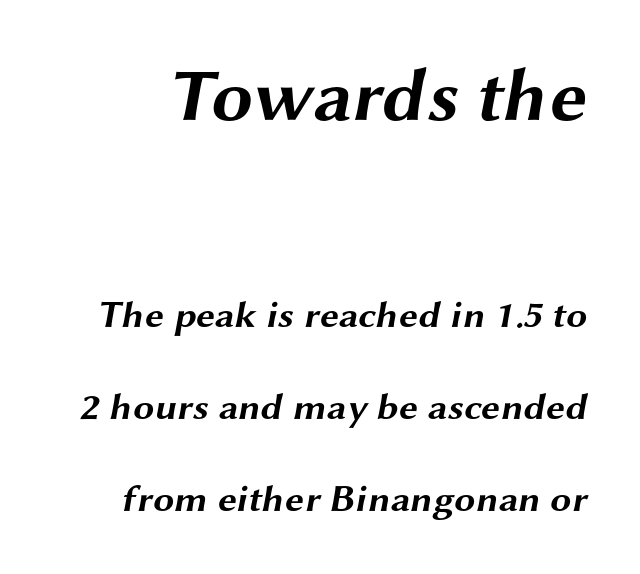
Does the weight exceed regular? Yes, all the way to bold. What's the leading like? Stretched, with rows far apart. Nobody drew a line under any word here. Large over small — that's the arrangement of the two blocks here. This rendering employs a face without finishing strokes, i.e., a sans-serif. The passage shown has conventional tracking throughout.
